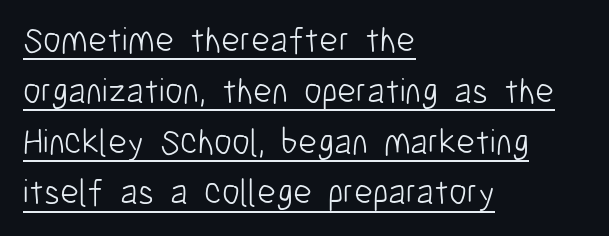
The image shows 36 px light, condensed sans-serif type, upright; set left-aligned, normal line spacing (1.41x), normal letter spacing, underlined; low stroke contrast and a medium x-height.
